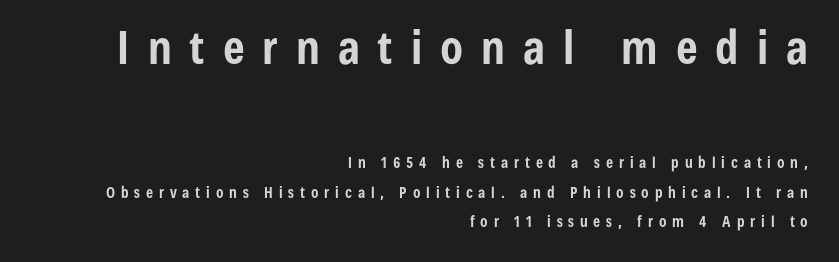
The image shows 46 px bold, condensed sans-serif type, upright; set right-aligned, loose line spacing (1.95x), unusually wide letter spacing (+0.39 em), not underlined; the first (top) block is 3.07x larger; low stroke contrast and a medium x-height.
